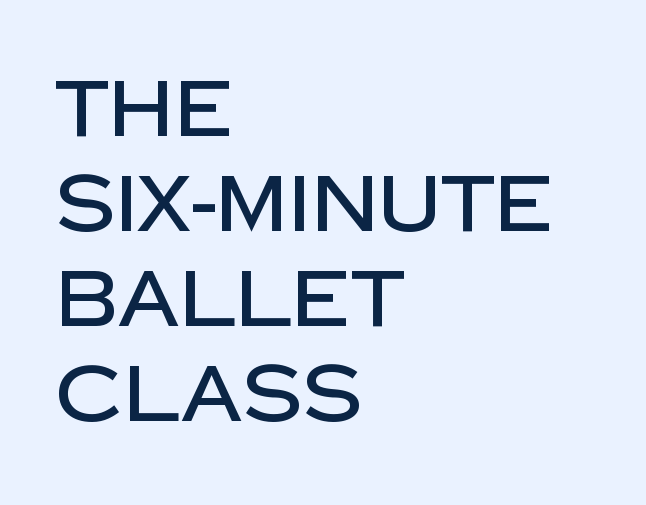
The image shows 78 px sans-serif type, upright; set left-aligned, line spacing 1.22x, normal letter spacing, not underlined; low stroke contrast and a large x-height.
